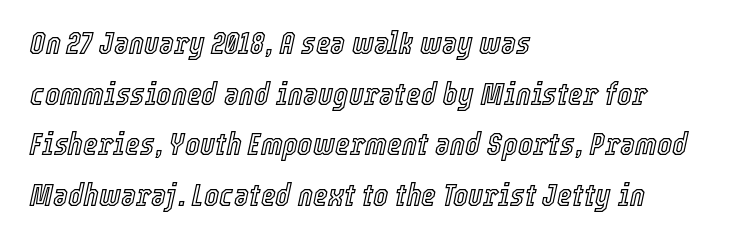
The image shows 32 px condensed type, italic (leaning right); set left-aligned, normal line spacing (1.58x), normal letter spacing, not underlined; a medium x-height.
